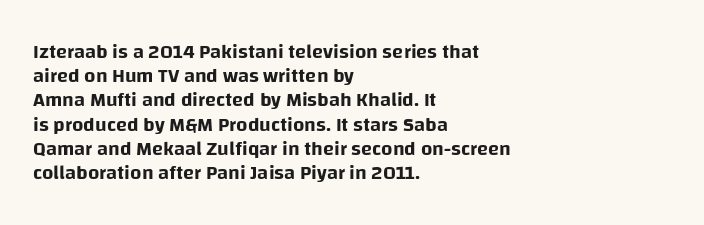
The image shows 20 px text type, upright; set left-aligned, line spacing 1.21x, normal letter spacing, not underlined.
